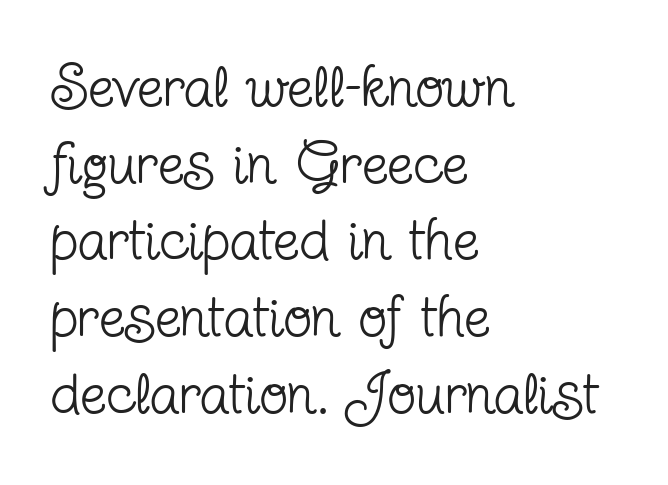
To sum up the face: it has serifs. The weight would be labelled regular, book, light, or lighter still. The rendering keeps characters at their native spacing. Notice how the stems are strictly vertical — no italics here. The glyphs are unaccompanied by any horizontal stroke below them.
